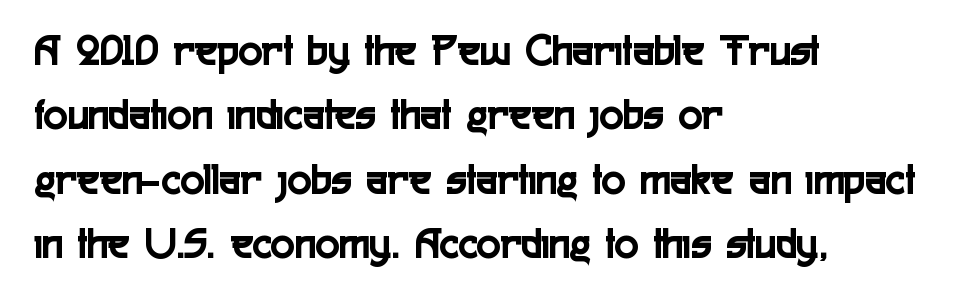
The image shows 45 px condensed sans-serif type, upright; set left-aligned, normal line spacing (1.43x), normal letter spacing, not underlined; a medium x-height.
